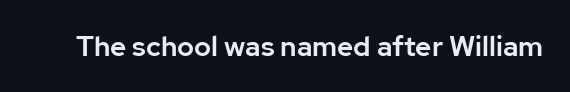
{"serif": "no", "italic": "no", "width": "normal", "stroke_contrast": "low", "x_height": "medium", "monospaced": "no", "underline": "no", "letter_spacing": "normal", "letter_spacing_em": 0.0, "glyph_px": 28}
